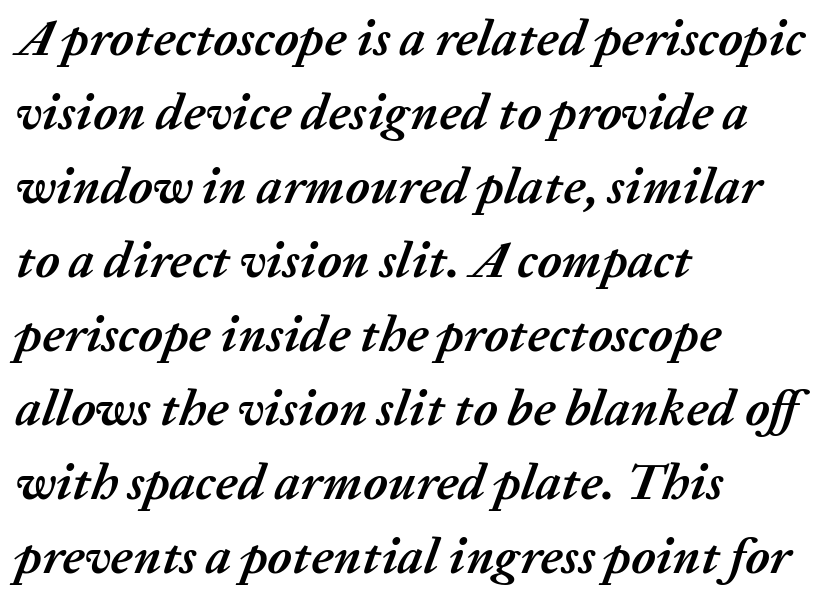
The area under the type is left untouched. The face used here is proportionally spaced, like ordinary book or web type. A typesetter would call this leading conventional body-copy spacing. What stands out about the letter spacing? Nothing — it is the standard amount. Is the type bold? Yes — the strokes are clearly thick and heavy. Line starts are locked; line ends wander.
